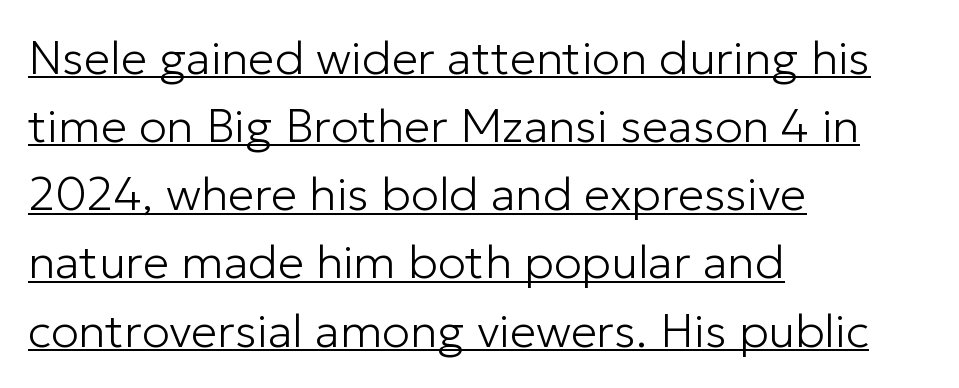
The image shows 47 px light sans-serif type, upright; set left-aligned, normal line spacing (1.45x), normal letter spacing, underlined; low stroke contrast and a medium x-height.
